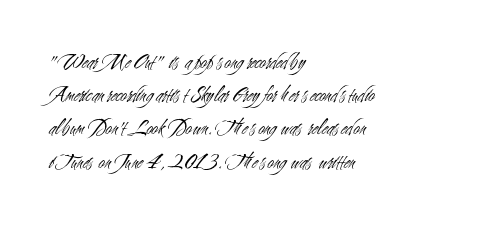
Weight: regular or lighter. Tracking value appears to be zero — textbook default spacing. The passage shown stacks its lines at a standard gap. The lines in this sample share a left origin and differ only in where they stop. Anything drawn beneath the words? Only blank space.
